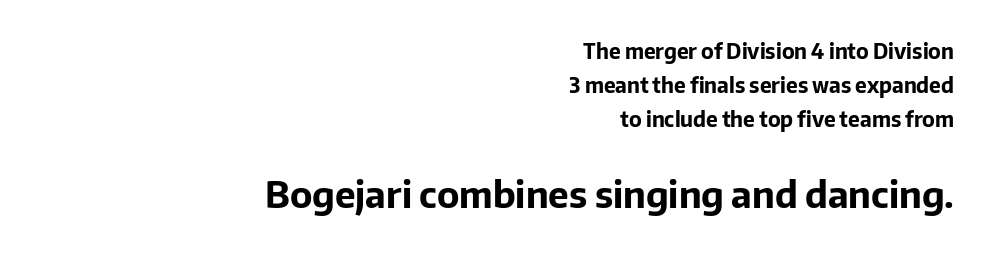
Q: Is the text bold? A: Yes.
Q: Is the text italic (slanted)? A: No, it is upright.
Q: Is the typeface a serif or a sans-serif typeface? A: Sans-serif.
Q: Is the text underlined? A: No.
Q: How is the paragraph aligned? A: Right-aligned.
Q: Is the spacing between letters normal or unusually wide? A: Normal.
Q: Is the spacing between lines tight, normal or loose? A: Normal.
Q: Which block of text is set in a larger size, the first (top) or the second (bottom)? A: The second (bottom) one.
Q: Width (condensed, normal, or wide)? A: Normal.
Q: Stroke contrast? A: Low.
Q: x-height? A: Medium.
Q: Monospaced? A: No.
